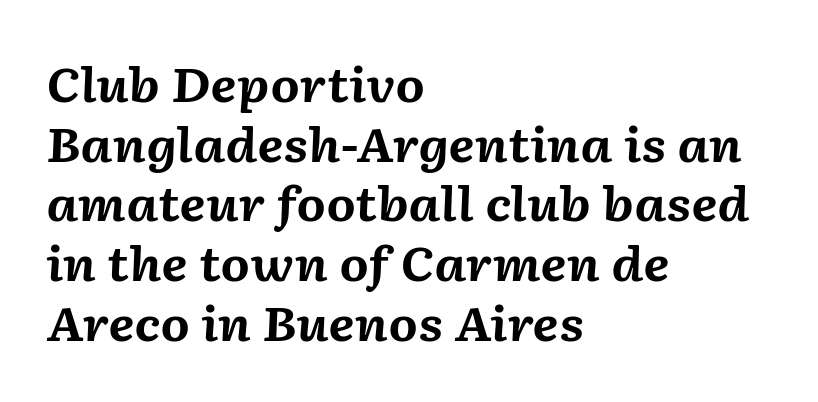
Q: Is the text bold? A: Yes.
Q: Is the text italic (slanted)? A: Yes, it leans right by about 2 degrees.
Q: Is the text underlined? A: No.
Q: How is the paragraph aligned? A: Left-aligned.
Q: Is the spacing between letters normal or unusually wide? A: Normal.
Q: Is the spacing between lines tight, normal or loose? A: Normal.
Q: Width (condensed, normal, or wide)? A: Normal.
Q: Stroke contrast? A: Medium.
Q: x-height? A: Medium.
Q: Monospaced? A: No.
